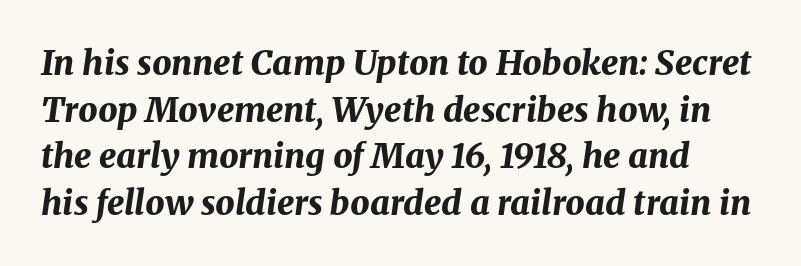
Q: Is the text bold? A: Yes.
Q: Is the text italic (slanted)? A: Yes, it leans right by about 8 degrees.
Q: Is the text underlined? A: No.
Q: Is the spacing between letters normal or unusually wide? A: Normal.
Q: Is the spacing between lines tight, normal or loose? A: Normal.
Q: Width (condensed, normal, or wide)? A: Normal.
Q: Stroke contrast? A: Medium.
Q: x-height? A: Medium.
Q: Monospaced? A: No.
